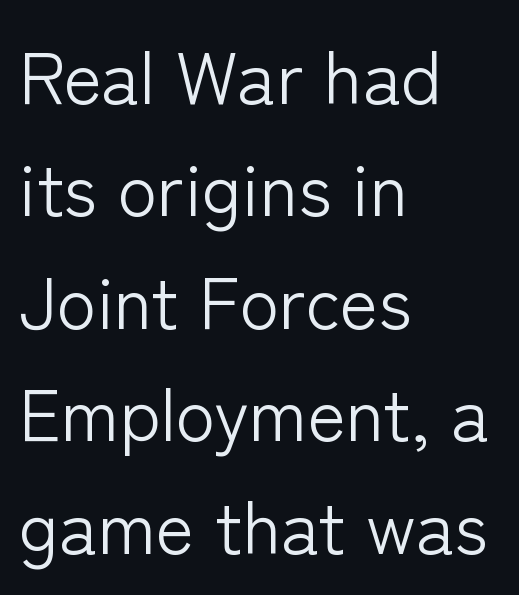
Q: Is the text bold? A: No.
Q: Is the text italic (slanted)? A: No, it is upright.
Q: Is the typeface a serif or a sans-serif typeface? A: Sans-serif.
Q: Is the text underlined? A: No.
Q: How is the paragraph aligned? A: Left-aligned.
Q: Is the spacing between letters normal or unusually wide? A: Normal.
Q: Is the spacing between lines tight, normal or loose? A: Normal.
Q: Width (condensed, normal, or wide)? A: Normal.
Q: Stroke contrast? A: Low.
Q: x-height? A: Medium.
Q: Monospaced? A: No.
